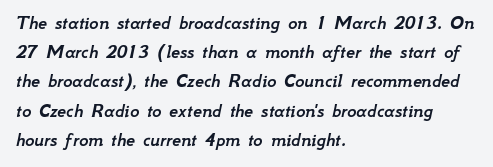
There is no visible air inserted between adjacent glyphs. The area under the type is left untouched. All the whitespace from short lines collects on the right. The rendering applies a slant to the glyphs. If you measured baseline to baseline, you'd find a middling distance.
